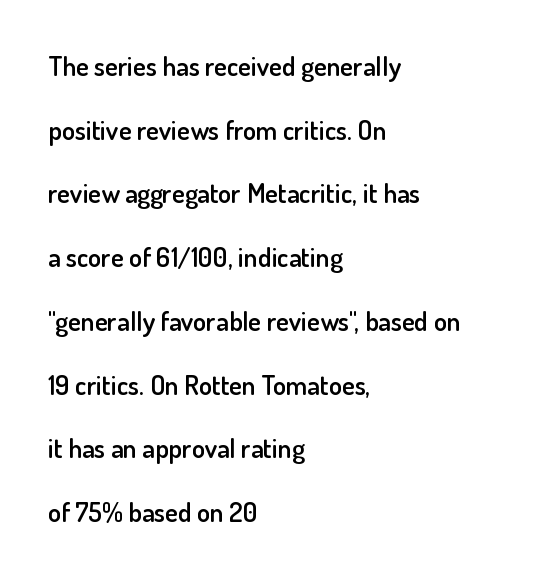
{"italic": "no", "bold": "semi", "underline": "no", "align": "left", "line_spacing": "loose", "line_spacing_ratio": 2.36, "letter_spacing": "normal", "letter_spacing_em": 0.0, "glyph_px": 27}
